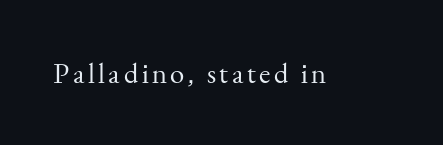
Q: Is the text bold? A: No.
Q: Is the text italic (slanted)? A: No, it is upright.
Q: Is the typeface a serif or a sans-serif typeface? A: Serif.
Q: Is the text underlined? A: No.
Q: Width (condensed, normal, or wide)? A: Normal.
Q: Stroke contrast? A: Medium.
Q: x-height? A: Small.
Q: Monospaced? A: No.
